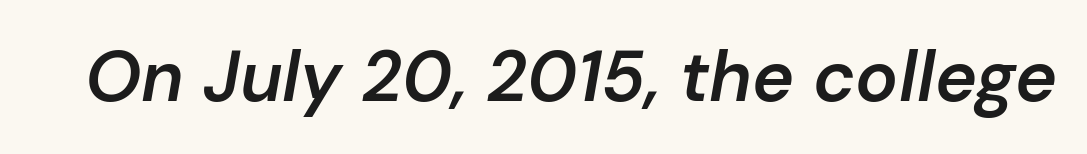
The face used here is a semibold: visibly heavier than regular, lighter than bold. Tracking value appears to be zero — textbook default spacing. Looking at the ascenders, they clearly lean. Spacing verdict: proportional, widths tailored to each character.
